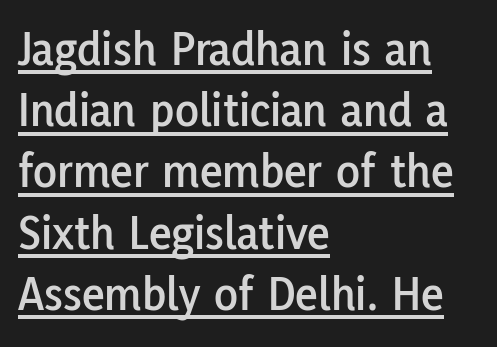
Each word holds together tightly as a unit, with standard inter-letter gaps. The compositor pushed each line to the left boundary. Stroke terminals: plain, sans-serif. Quick note: interline space is typical.
